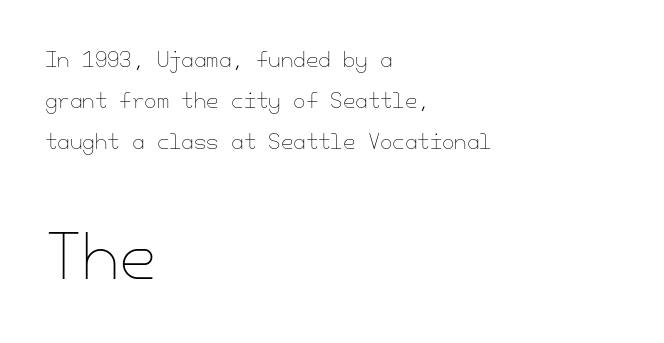
The image shows 60 px thin type, upright; set left-aligned, loose line spacing (2.04x), normal letter spacing, not underlined; the second (bottom) block is 3.0x larger; low stroke contrast and a small x-height.
